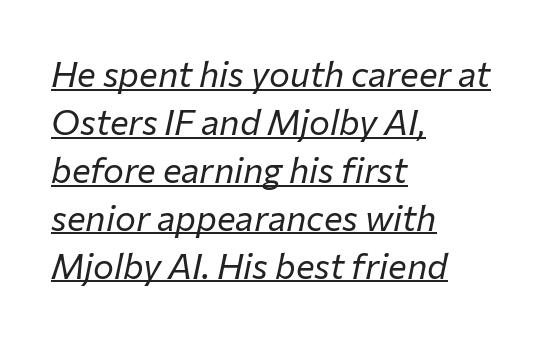
Q: Is the text bold? A: No.
Q: Is the text italic (slanted)? A: Yes, it leans right by about 12 degrees.
Q: Is the text underlined? A: Yes.
Q: How is the paragraph aligned? A: Left-aligned.
Q: Is the spacing between letters normal or unusually wide? A: Normal.
Q: Is the spacing between lines tight, normal or loose? A: Normal.
Q: Width (condensed, normal, or wide)? A: Normal.
Q: Stroke contrast? A: Low.
Q: x-height? A: Medium.
Q: Monospaced? A: No.
